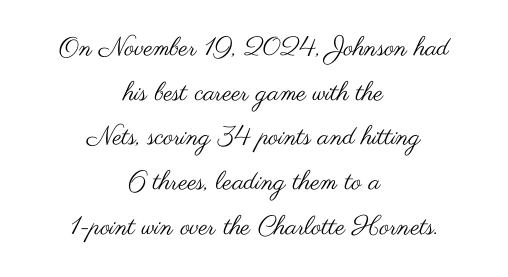
{"bold": "no", "underline": "no", "align": "center", "line_spacing_ratio": 1.72, "letter_spacing": "normal", "letter_spacing_em": 0.0, "glyph_px": 26}
